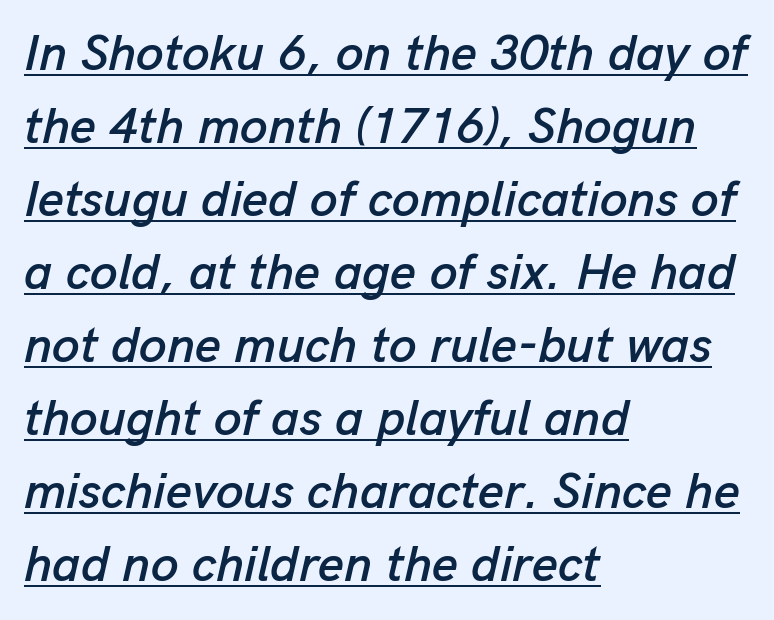
{"italic": "yes", "lean": "right", "slant_degrees": 13, "width": "normal", "stroke_contrast": "low", "x_height": "medium", "monospaced": "no", "underline": "yes", "align": "left", "line_spacing": "normal", "line_spacing_ratio": 1.46, "letter_spacing": "normal", "letter_spacing_em": 0.0, "glyph_px": 50}
